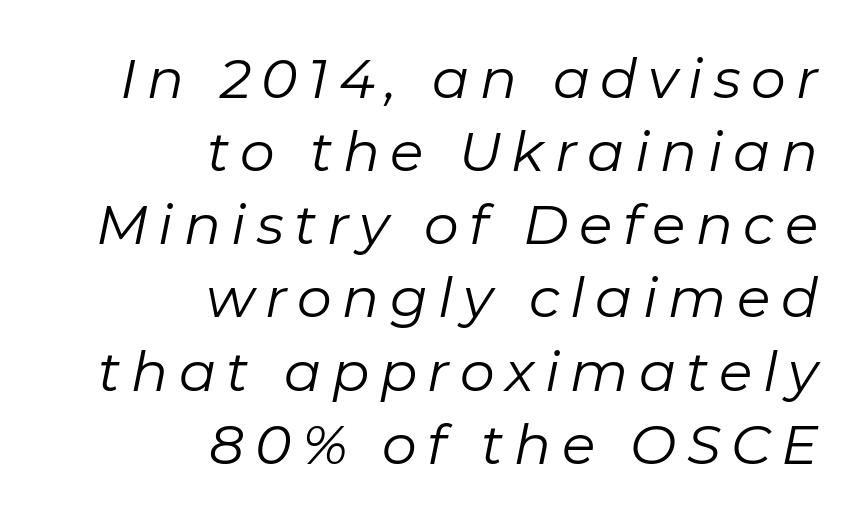
One-word summary of the alignment: right. An italicized treatment has been applied to the whole sample. No letter is thick-stroked: the sample isn't bold. Beneath every word, the page is bare. The face used here is proportionally spaced, like ordinary book or web type.
